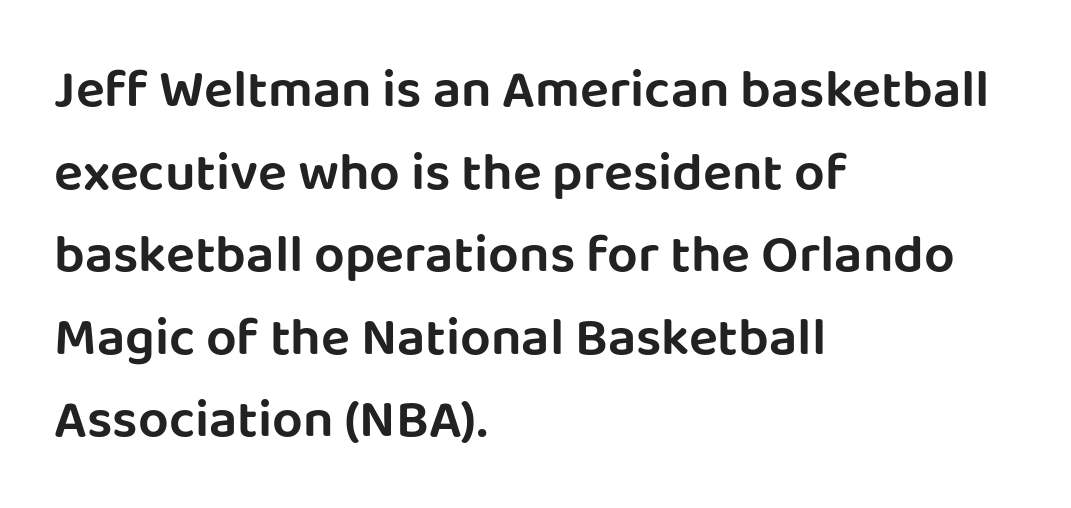
This rendering features lettering with no underline. Layout note: lines flush left. The lettering stays uniformly vertical, giving the passage a roman look. The rows are spaced the way most documents space them. Compared with typical body copy, the letter spacing here is the same.
